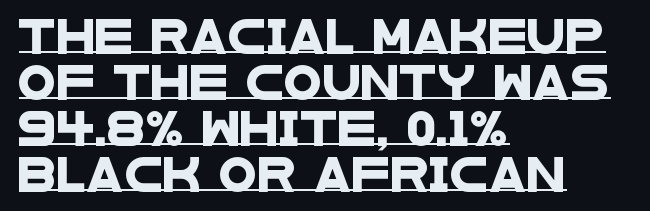
The passage shown stacks its lines at a standard gap. The rendering uses natural spacing where letterforms have individual widths. The face used here appears with an underline applied. Each word holds together tightly as a unit, with standard inter-letter gaps. Where is the straight margin? On the left.
